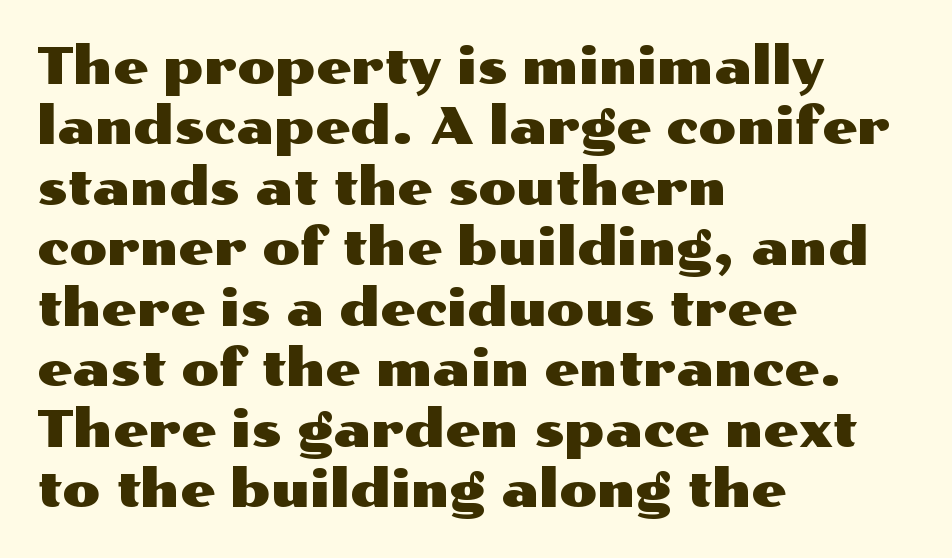
{"serif": "no", "italic": "no", "width": "wide", "stroke_contrast": "medium", "x_height": "medium", "monospaced": "no", "underline": "no", "align": "left", "line_spacing_ratio": 1.21, "letter_spacing": "normal", "letter_spacing_em": 0.0, "glyph_px": 50}
